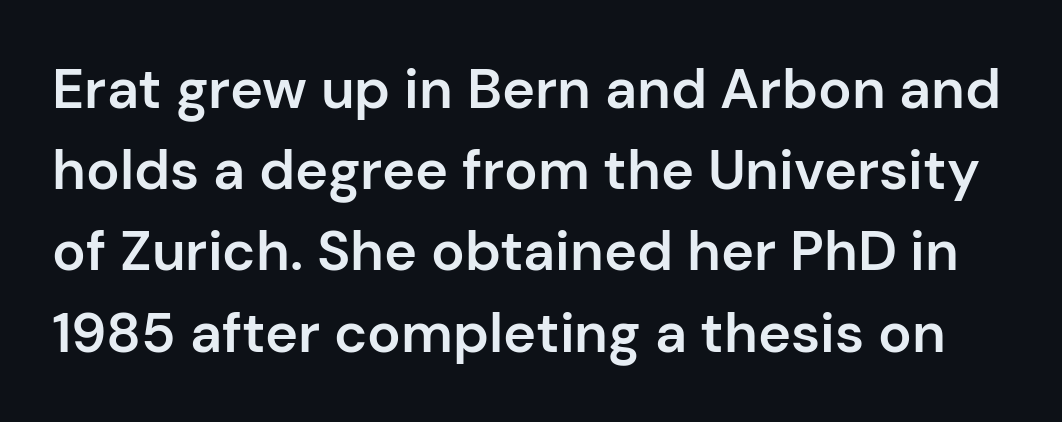
{"serif": "no", "italic": "no", "bold": "semi", "weight": "semibold", "width": "normal", "stroke_contrast": "low", "x_height": "medium", "monospaced": "no", "underline": "no", "line_spacing": "normal", "line_spacing_ratio": 1.45, "letter_spacing": "normal", "letter_spacing_em": 0.0, "glyph_px": 56}
